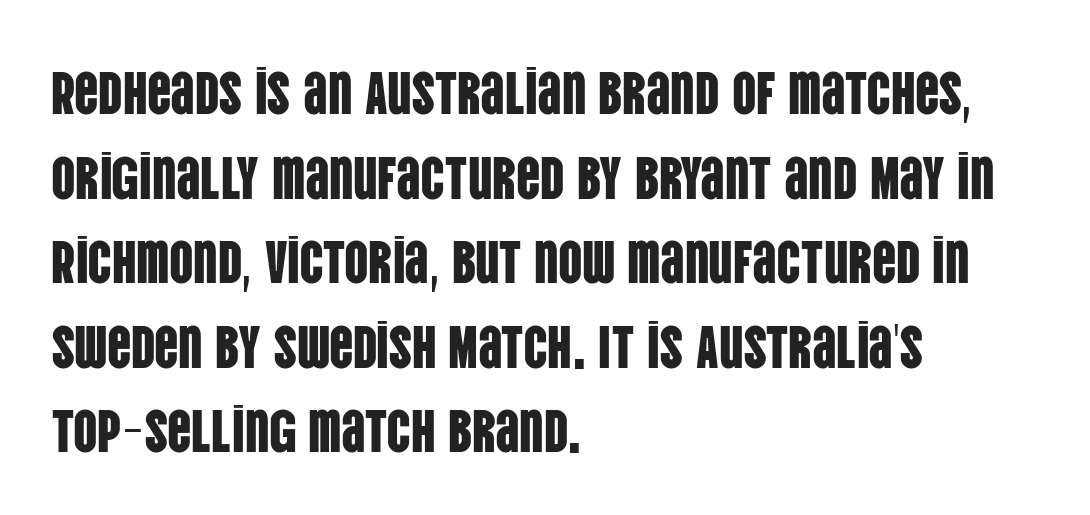
Q: Is the text italic (slanted)? A: No, it is upright.
Q: Is the typeface a serif or a sans-serif typeface? A: Sans-serif.
Q: Is the text underlined? A: No.
Q: How is the paragraph aligned? A: Left-aligned.
Q: Is the spacing between letters normal or unusually wide? A: Normal.
Q: Is the spacing between lines tight, normal or loose? A: Normal.
Q: Width (condensed, normal, or wide)? A: Condensed.
Q: Stroke contrast? A: Low.
Q: x-height? A: Large.
Q: Monospaced? A: No.
